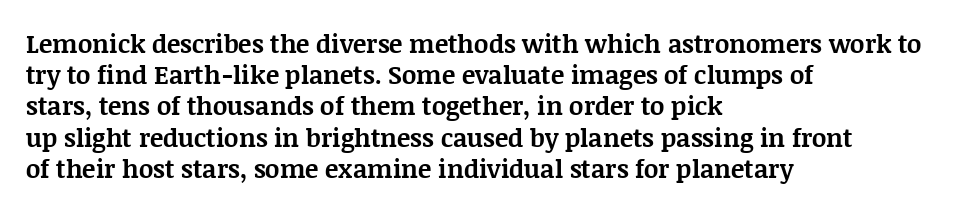
{"italic": "no", "bold": "yes", "underline": "no", "align": "left", "line_spacing": "normal", "line_spacing_ratio": 1.25, "letter_spacing": "normal", "letter_spacing_em": 0.0, "glyph_px": 25}
